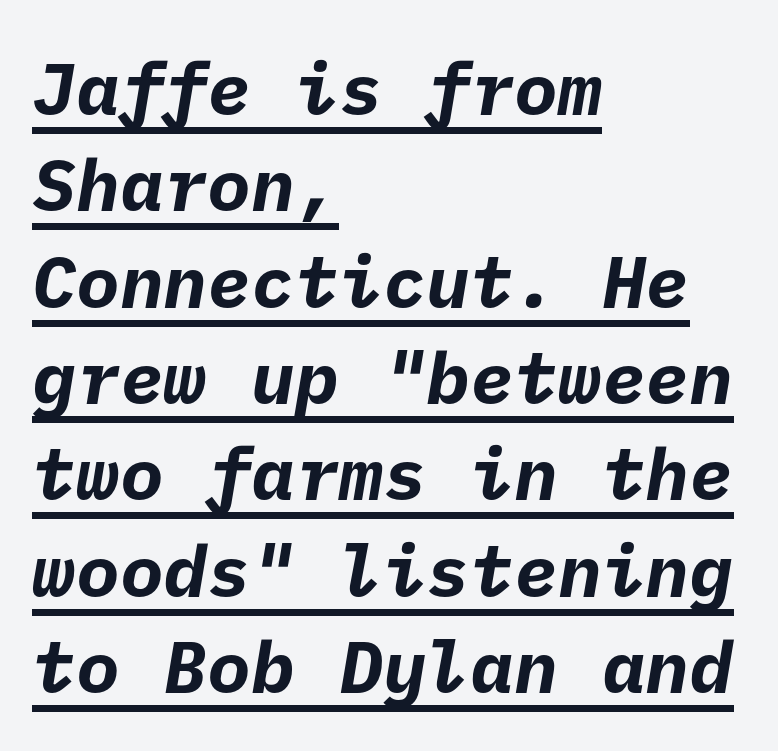
Are there feet on the stems? There aren't — it's a sans. A normal amount of white space separates one row of letters from the next. What weight is shown? A full bold with thick strokes. Short note: letters normally spaced. The lettering is marked with a stroke running underneath it.
